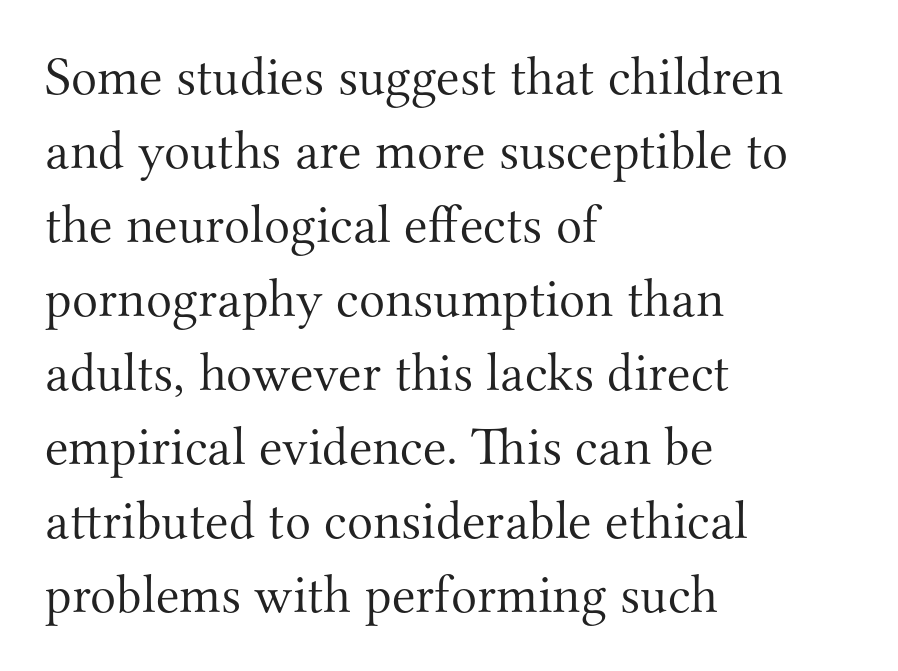
{"serif": "yes", "italic": "no", "bold": "no", "weight": "light", "width": "normal", "stroke_contrast": "medium", "x_height": "small", "monospaced": "no", "underline": "no", "align": "left", "line_spacing": "normal", "line_spacing_ratio": 1.37, "letter_spacing": "normal", "letter_spacing_em": 0.0, "glyph_px": 54}
